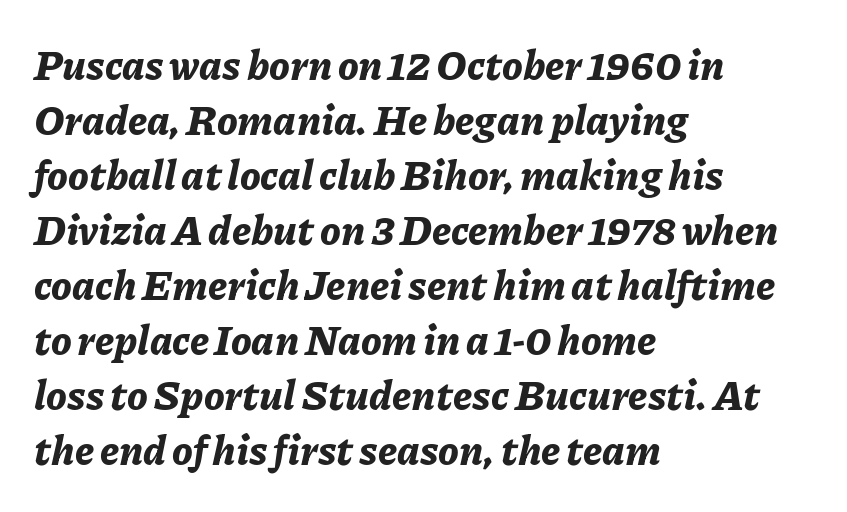
Vertically, the passage feels balanced, rows spaced as you'd expect. A classic flush-left, rag-right setting is used for this passage. Has an underline been added? It has not. Nothing unusual about the tracking: characters are spaced as the font intends.
